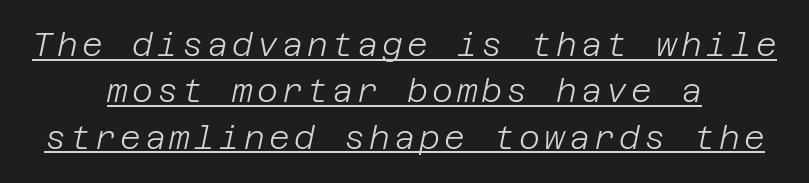
The rows are spaced the way most documents space them. When letters slant like this, we call the style italic. Stem width sits at or under what a default text font uses. Casual observation: everything's sitting right in the middle. Emphasis is given by a line drawn under the lettering.
